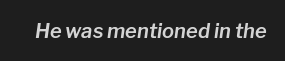
Type without underlining. In terms of letterspacing, this is plain default setting. The glyphs look as if they've been sheared to an angle.
